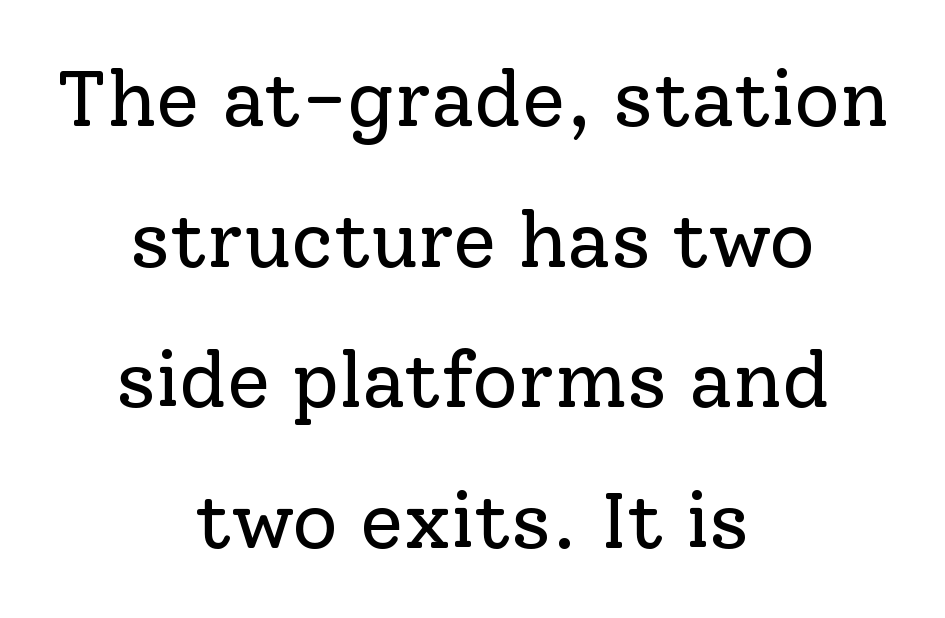
Nobody touched the tracking dial on this one. Ascenders rise straight up at ninety degrees. Weight: not bold — regular or lighter. Each row of text sits above clean, open space.
